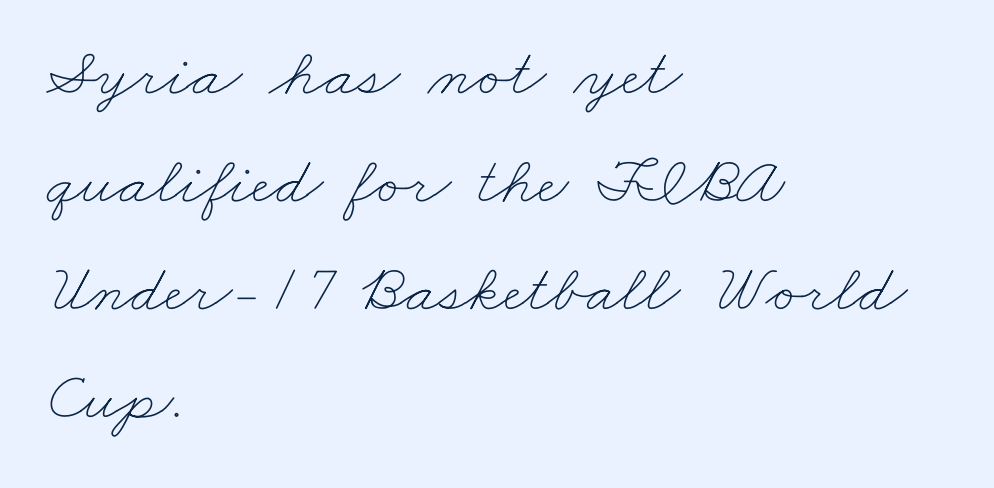
The passage shown is typed in a proportional face where columns would drift. Caption: standard tracking, unaltered. The line-height multiplier appears to be the usual default. Unbolded letterforms with no extra heft. The strip under each line holds only bare page. Horizontally, the lines are justified to the leading edge only.
